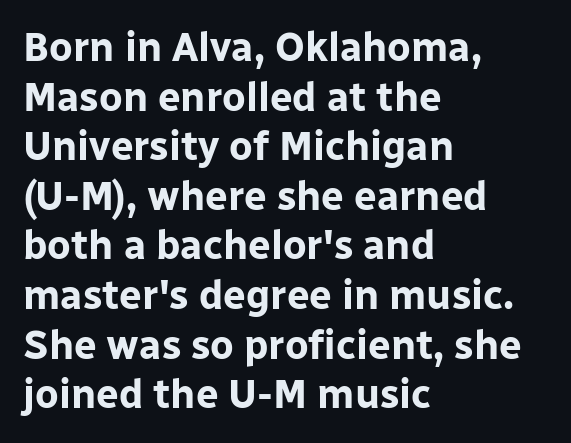
Q: Is the text bold? A: Yes.
Q: Is the text italic (slanted)? A: No, it is upright.
Q: Is the typeface a serif or a sans-serif typeface? A: Sans-serif.
Q: Is the text underlined? A: No.
Q: How is the paragraph aligned? A: Left-aligned.
Q: Is the spacing between letters normal or unusually wide? A: Normal.
Q: Width (condensed, normal, or wide)? A: Normal.
Q: Stroke contrast? A: Low.
Q: x-height? A: Medium.
Q: Monospaced? A: No.
